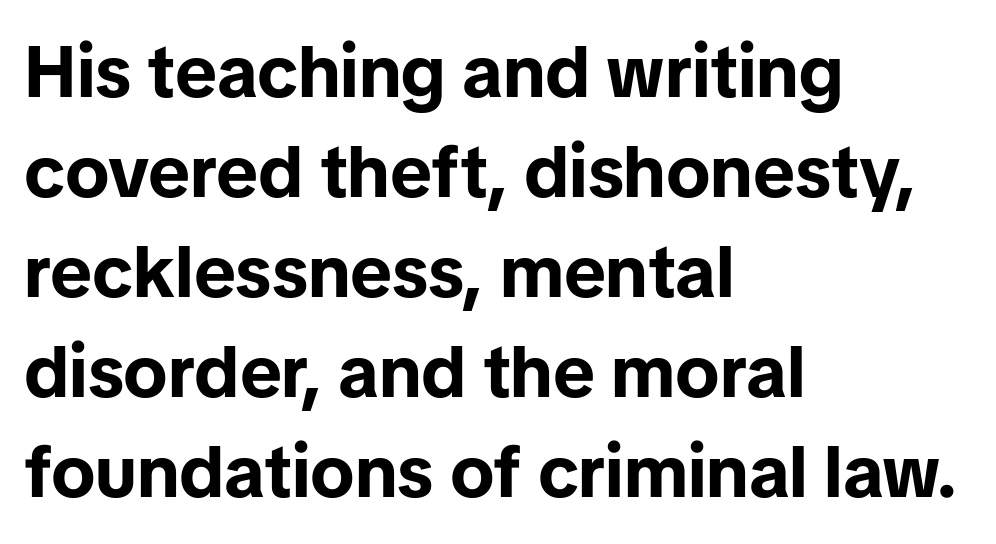
The image shows 73 px bold sans-serif type, upright; set left-aligned, normal line spacing (1.37x), normal letter spacing, not underlined; low stroke contrast and a medium x-height.
